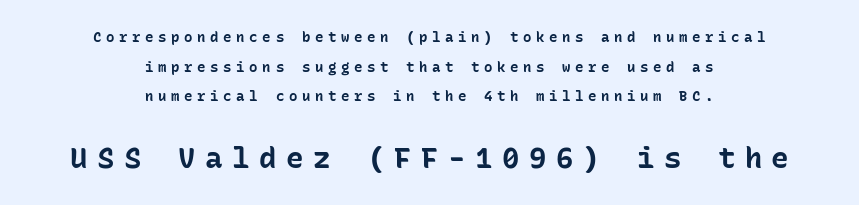
The image shows 29 px bold sans-serif type, upright, monospaced; set centered, loose line spacing (2.12x), unusually wide letter spacing (+0.33 em), not underlined; the second (bottom) block is 2.07x larger; low stroke contrast and a medium x-height.
